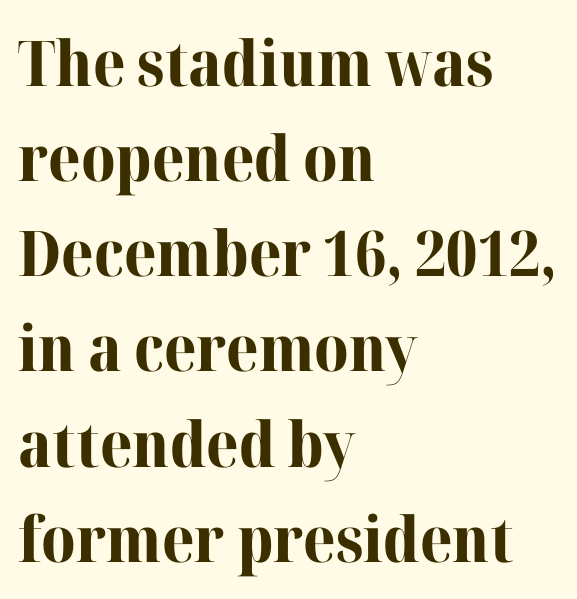
The image shows 63 px bold serif type, upright; set left-aligned, normal line spacing (1.51x), normal letter spacing, not underlined; high stroke contrast and a medium x-height.
